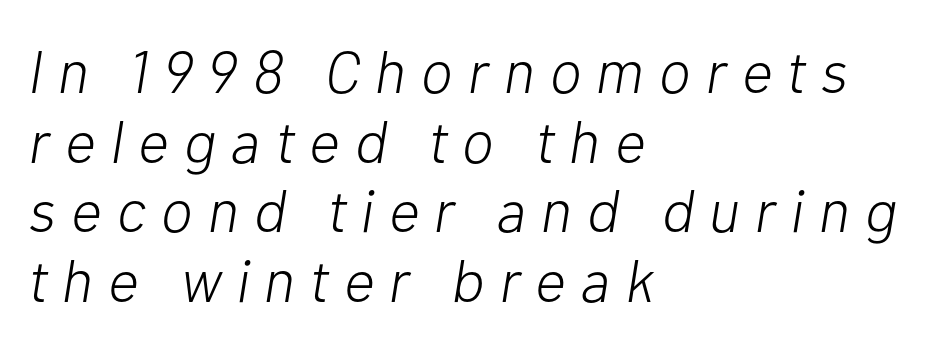
The image shows 60 px light type, italic (leaning right); set left-aligned, line spacing 1.16x, unusually wide letter spacing (+0.25 em), not underlined; low stroke contrast and a medium x-height.
